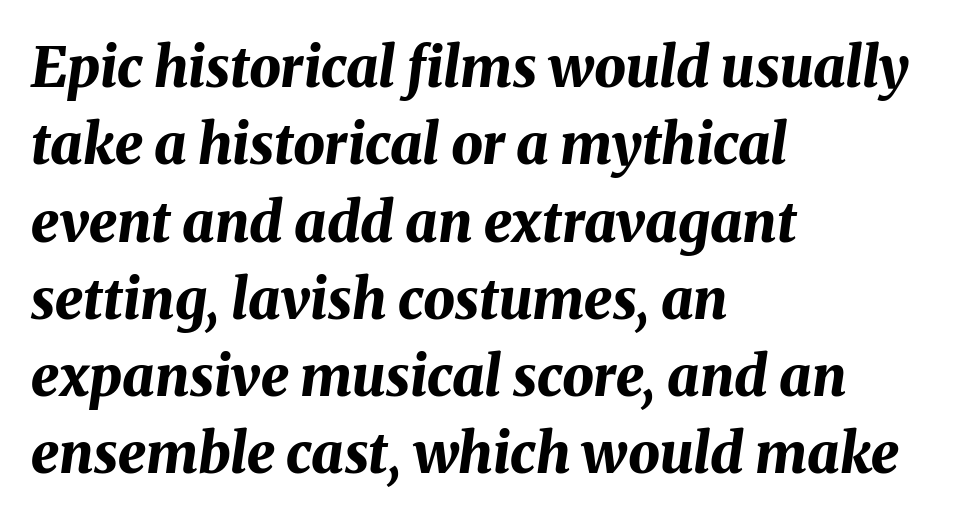
Glance below the letters and you will spot only blank space. In terms of weight, the rendering is a true, heavy bold. Would a proofreader flag this as italicized? Yes. Regarding leading, the lines here are spaced in the standard way. Each word holds together tightly as a unit, with standard inter-letter gaps. Each letter keeps its own natural width here, so spacing adapts to shape.
